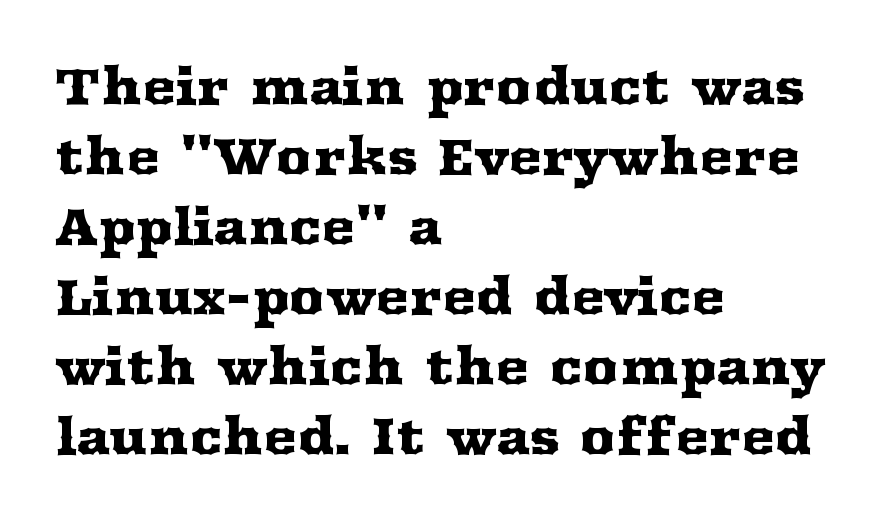
{"serif": "yes", "italic": "no", "width": "wide", "stroke_contrast": "medium", "x_height": "medium", "monospaced": "no", "underline": "no", "align": "left", "line_spacing": "normal", "line_spacing_ratio": 1.4, "letter_spacing": "normal", "letter_spacing_em": 0.0, "glyph_px": 50}
